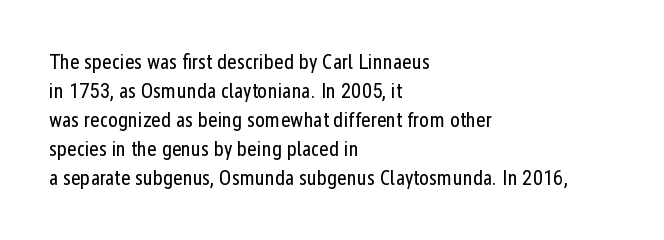
Letters rest on an invisible, unmarked baseline. Heaviness? Minimal to ordinary, like unemphasized prose. The rendering anchors every line to the left-hand side. The line-height multiplier appears to be the usual default.
